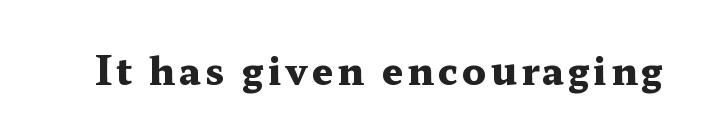
Varying glyph widths throughout — classic text-font behaviour. Glance below the letters and you will spot only blank space. The designer went with a serif here, giving each stem small feet. Style check: upright. The passage shown is emphatically bold.
